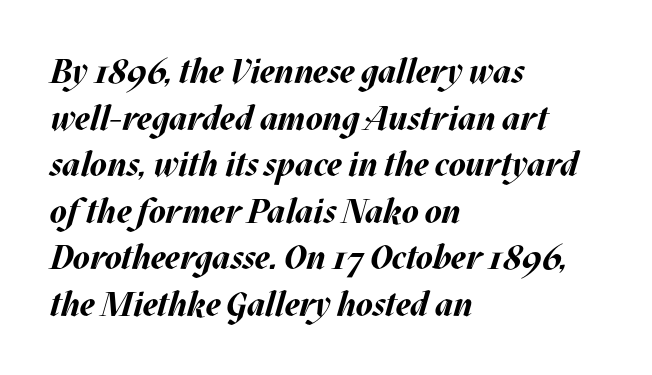
{"italic": "yes", "lean": "right", "slant_degrees": 17, "bold": "yes", "weight": "bold", "width": "normal", "stroke_contrast": "medium", "x_height": "large", "monospaced": "no", "underline": "no", "align": "left", "line_spacing": "normal", "line_spacing_ratio": 1.37, "letter_spacing": "normal", "letter_spacing_em": 0.0, "glyph_px": 34}
